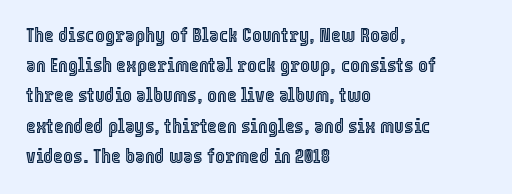
Q: Is the text italic (slanted)? A: No, it is upright.
Q: Is the text underlined? A: No.
Q: How is the paragraph aligned? A: Left-aligned.
Q: Is the spacing between letters normal or unusually wide? A: Normal.
Q: Is the spacing between lines tight, normal or loose? A: Normal.
